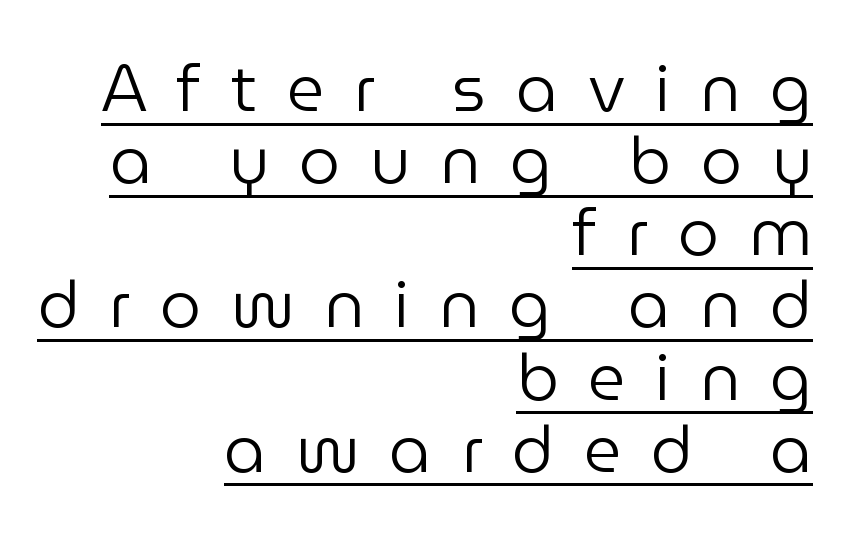
{"serif": "no", "italic": "no", "bold": "no", "weight": "regular", "width": "normal", "stroke_contrast": "low", "x_height": "medium", "monospaced": "no", "underline": "yes", "align": "right", "line_spacing": "tight", "line_spacing_ratio": 1.11, "letter_spacing": "wide", "letter_spacing_em": 0.46, "glyph_px": 65}
